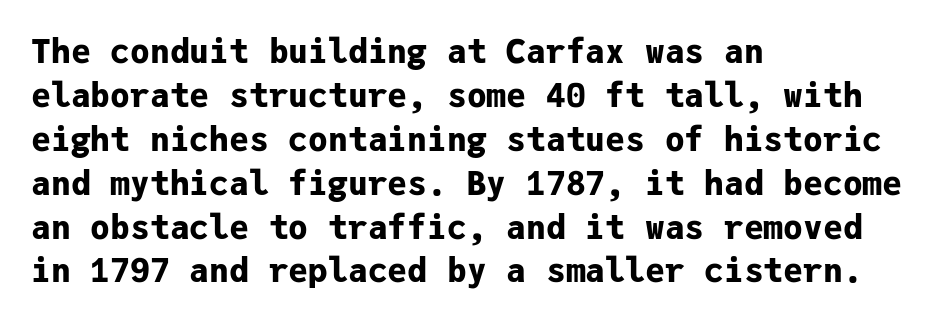
Nope, not italic — everything's standing straight. Each line starts at the same left margin while the right side varies. On the weight axis this lands at bold, roughly 700. Compared with typical body copy, the letter spacing here is the same. Fixed-width glyphs throughout — classic coding-font behaviour. Stroke terminals: plain, sans-serif.
